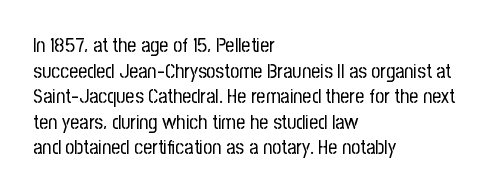
Q: Is the text bold? A: No.
Q: Is the text italic (slanted)? A: No, it is upright.
Q: Is the text underlined? A: No.
Q: How is the paragraph aligned? A: Left-aligned.
Q: Is the spacing between letters normal or unusually wide? A: Normal.
Q: Is the spacing between lines tight, normal or loose? A: Normal.
